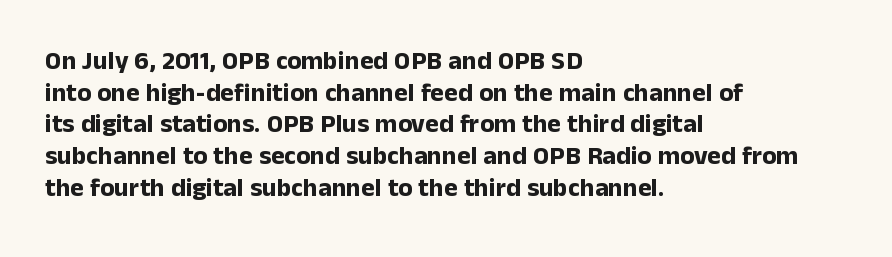
Q: Is the text bold? A: Yes.
Q: Is the text italic (slanted)? A: No, it is upright.
Q: Is the text underlined? A: No.
Q: How is the paragraph aligned? A: Left-aligned.
Q: Is the spacing between letters normal or unusually wide? A: Normal.
